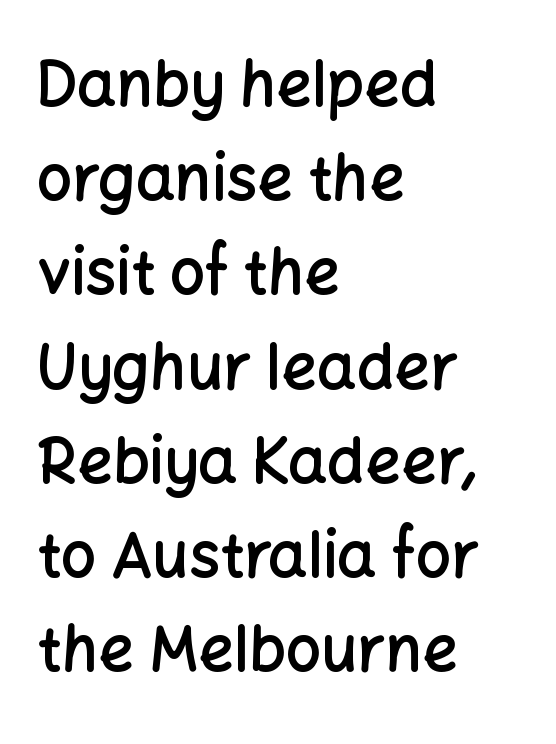
Line starts are locked; line ends wander. You could not count columns in this text — the font is proportionally spaced. Anything drawn beneath the words? Only blank space. Honestly, the letter spacing is just normal — you wouldn't notice it. The lines sit at an ordinary, default distance from one another.
